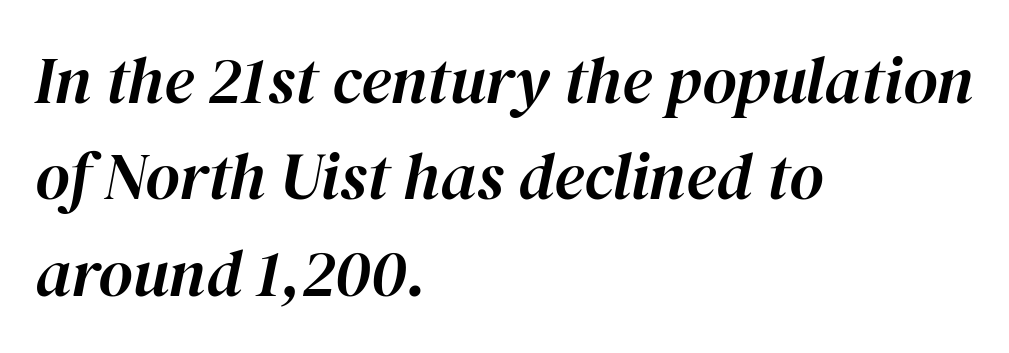
Q: Is the text italic (slanted)? A: Yes, it leans right by about 12 degrees.
Q: Is the text underlined? A: No.
Q: How is the paragraph aligned? A: Left-aligned.
Q: Is the spacing between letters normal or unusually wide? A: Normal.
Q: Is the spacing between lines tight, normal or loose? A: Normal.
Q: Width (condensed, normal, or wide)? A: Normal.
Q: Stroke contrast? A: High.
Q: x-height? A: Medium.
Q: Monospaced? A: No.
